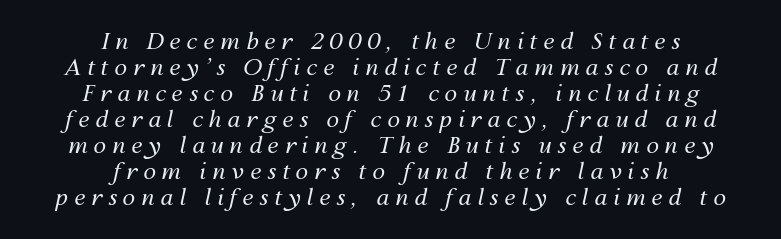
The face used here is rendered with a markedly widened letterfit. This reads as an unemphasized weight, regular at the heaviest. Very little white space separates one row of letters from the next. The space directly below the letters is spotless. Does the lettering tilt? It does — this is italic.
